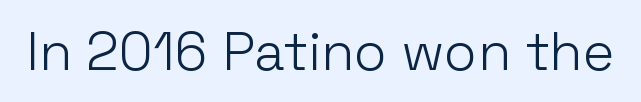
The image shows 54 px light sans-serif type, upright; set normal letter spacing, not underlined; low stroke contrast and a medium x-height.
